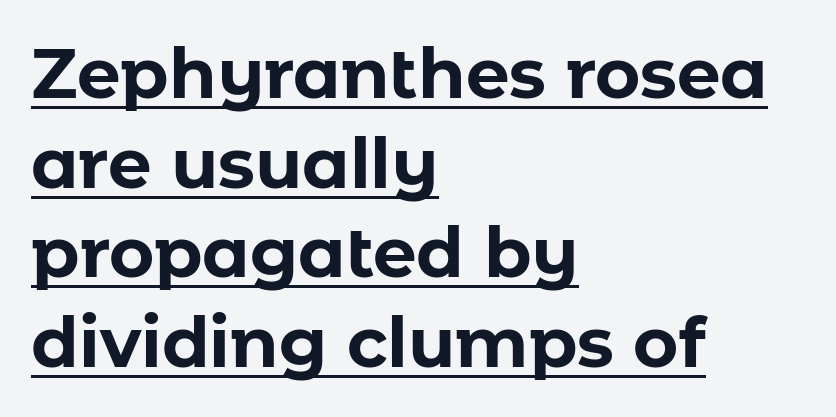
{"serif": "no", "italic": "no", "bold": "yes", "weight": "bold", "width": "normal", "stroke_contrast": "low", "x_height": "medium", "monospaced": "no", "underline": "yes", "align": "left", "line_spacing": "normal", "line_spacing_ratio": 1.3, "letter_spacing": "normal", "letter_spacing_em": 0.0, "glyph_px": 69}
